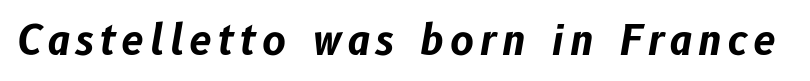
{"italic": "yes", "lean": "right", "slant_degrees": 10, "bold": "yes", "weight": "bold", "width": "normal", "stroke_contrast": "low", "x_height": "medium", "monospaced": "no", "underline": "no", "glyph_px": 40}
